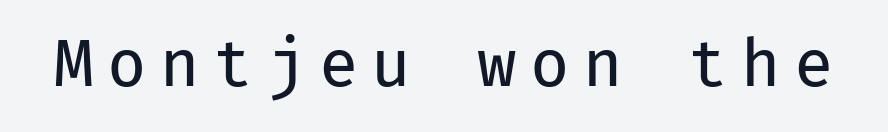
Q: Is the text bold? A: No.
Q: Is the text italic (slanted)? A: No, it is upright.
Q: Is the typeface a serif or a sans-serif typeface? A: Sans-serif.
Q: Is the text underlined? A: No.
Q: Is the spacing between letters normal or unusually wide? A: Unusually wide.
Q: Width (condensed, normal, or wide)? A: Normal.
Q: Stroke contrast? A: Low.
Q: x-height? A: Medium.
Q: Monospaced? A: Yes.
